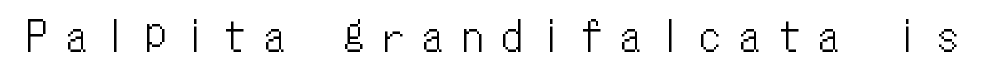
The image shows 40 px condensed type, upright, monospaced; set unusually wide letter spacing (+0.49 em), not underlined; low stroke contrast and a medium x-height.
